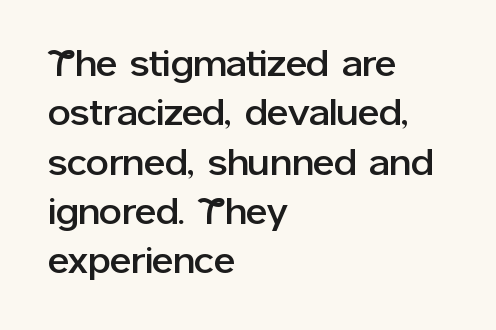
Observe the ordinary spacing: letters are neighbours, not strangers. Look at the bottom of the vertical strokes: they stop flat, with no serifs. You could not count columns in this text — the font is proportionally spaced. Interline gaps are of average width in this sample. Horizontally, the lines are justified to the leading edge only. The specimen reads as upright at a glance.
